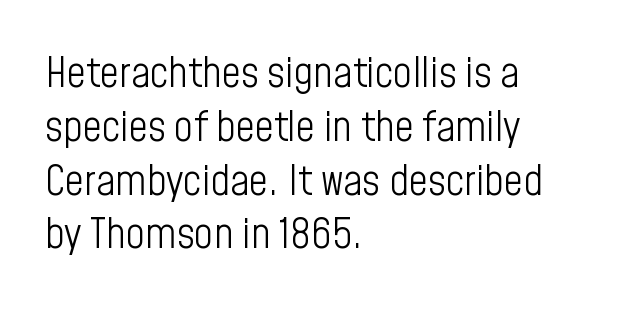
{"serif": "no", "italic": "no", "bold": "no", "weight": "light", "width": "condensed", "stroke_contrast": "low", "x_height": "medium", "monospaced": "no", "underline": "no", "align": "left", "line_spacing": "normal", "line_spacing_ratio": 1.28, "letter_spacing": "normal", "letter_spacing_em": 0.0, "glyph_px": 42}
